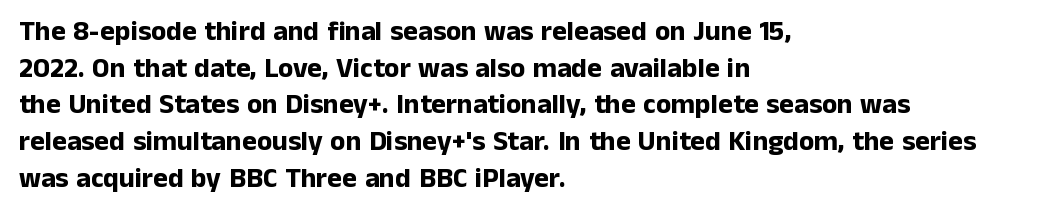
Q: Is the text bold? A: Yes.
Q: Is the text italic (slanted)? A: No, it is upright.
Q: Is the typeface a serif or a sans-serif typeface? A: Sans-serif.
Q: Is the text underlined? A: No.
Q: How is the paragraph aligned? A: Left-aligned.
Q: Is the spacing between letters normal or unusually wide? A: Normal.
Q: Is the spacing between lines tight, normal or loose? A: Normal.
Q: Width (condensed, normal, or wide)? A: Normal.
Q: Stroke contrast? A: Low.
Q: x-height? A: Medium.
Q: Monospaced? A: No.
